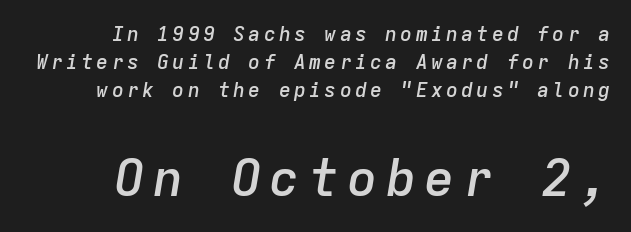
Q: Is the text bold? A: Semi-bold.
Q: Is the text italic (slanted)? A: Yes, it leans right by about 9 degrees.
Q: Is the text underlined? A: No.
Q: How is the paragraph aligned? A: Right-aligned.
Q: Is the spacing between lines tight, normal or loose? A: Normal.
Q: Which block of text is set in a larger size, the first (top) or the second (bottom)? A: The second (bottom) one.
Q: Width (condensed, normal, or wide)? A: Normal.
Q: Stroke contrast? A: Low.
Q: x-height? A: Medium.
Q: Monospaced? A: Yes.
